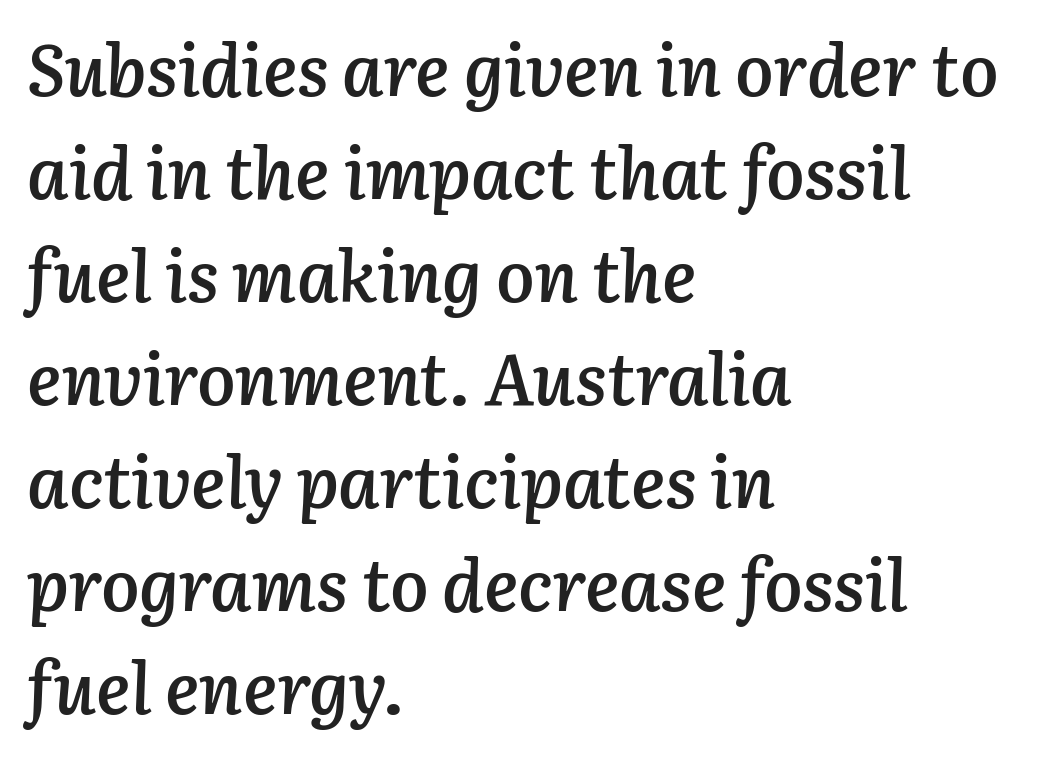
The image shows 72 px semibold type, italic (leaning right); set left-aligned, normal line spacing (1.43x), normal letter spacing, not underlined; low stroke contrast and a medium x-height.
